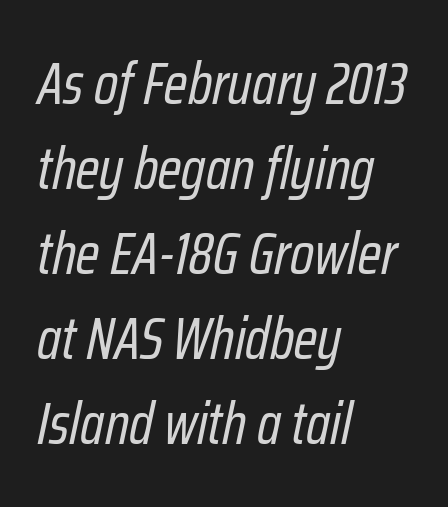
A clean baseline with only descenders dipping below it. Think standard paragraph weight, or any step lighter than that. Line beginnings align vertically; line endings do not. This sample uses an oblique cut, with every glyph tilted off the vertical. A typesetter would call this proportional, since set widths differ per character. Regular leading.
